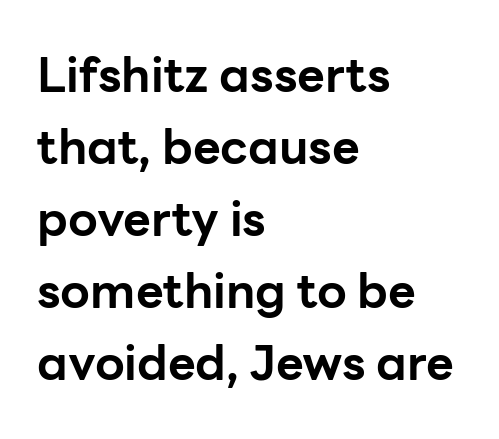
Q: Is the text bold? A: Yes.
Q: Is the text italic (slanted)? A: No, it is upright.
Q: Is the typeface a serif or a sans-serif typeface? A: Sans-serif.
Q: Is the text underlined? A: No.
Q: How is the paragraph aligned? A: Left-aligned.
Q: Is the spacing between letters normal or unusually wide? A: Normal.
Q: Is the spacing between lines tight, normal or loose? A: Normal.
Q: Width (condensed, normal, or wide)? A: Normal.
Q: Stroke contrast? A: Low.
Q: x-height? A: Medium.
Q: Monospaced? A: No.
